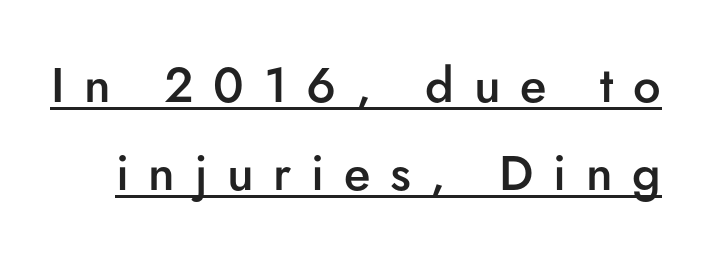
The font is running at a semibold setting, under full bold. This is the regular roman posture of the typeface. Look at the tracking — it's clearly loosened, letters drifting apart. Somebody hit Ctrl+U on this one — the words are underlined. The face used here is proportionally spaced, like ordinary book or web type.
